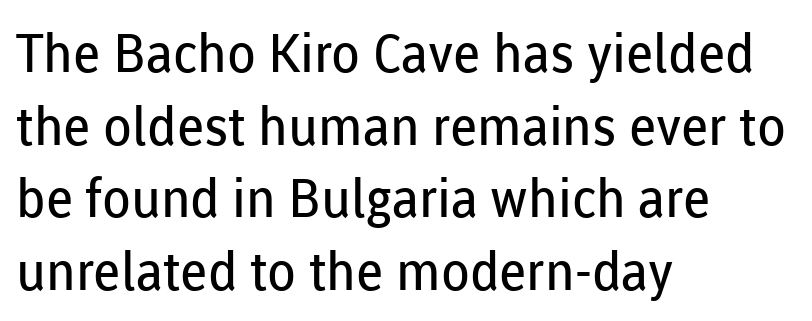
The image shows 53 px regular-weight sans-serif type, upright; set left-aligned, normal line spacing (1.37x), normal letter spacing, not underlined; low stroke contrast and a medium x-height.
